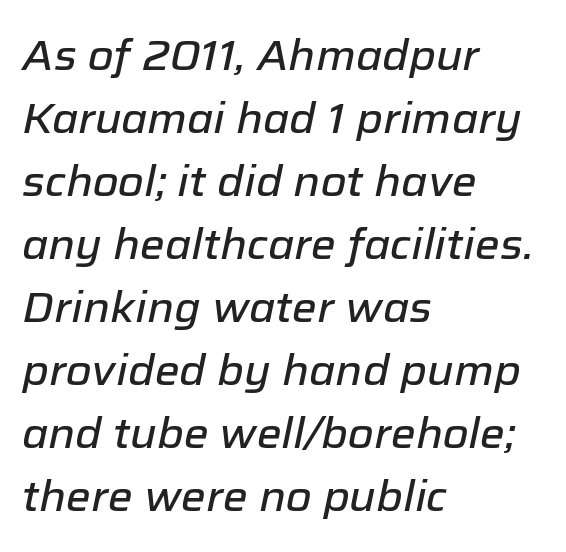
The image shows 42 px text type, italic (leaning right); set left-aligned, normal line spacing (1.5x), normal letter spacing, not underlined; low stroke contrast and a medium x-height.
